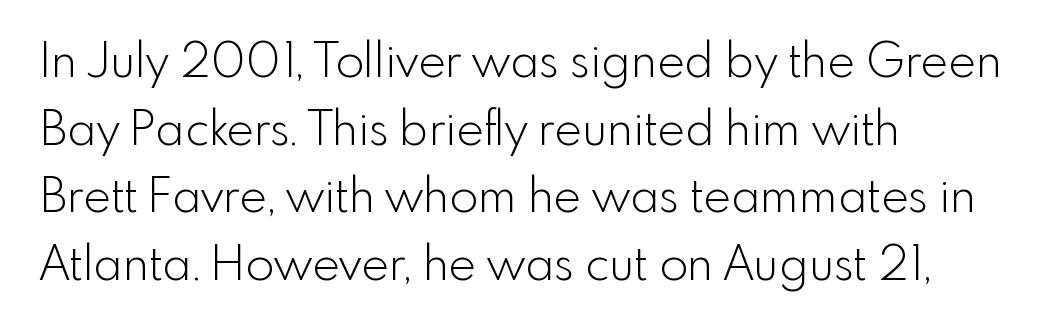
The foot of each line stays bare and open. The rendering uses a moderate line-height, typical for paragraphs. The font is comparable to plain body text, perhaps lighter. Designer's note — italics off, roman on. Is this a fixed-width face? No — the glyphs have proportional, varying widths. The horizontal fit of the characters is conventional and even.
